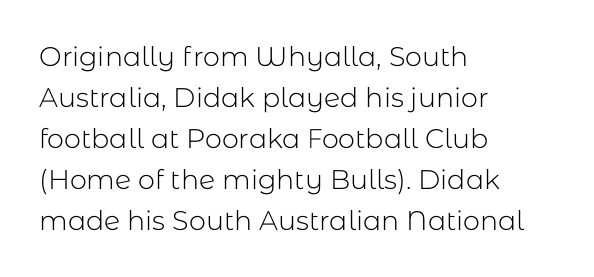
Q: Is the text bold? A: No.
Q: Is the text italic (slanted)? A: No, it is upright.
Q: Is the text underlined? A: No.
Q: How is the paragraph aligned? A: Left-aligned.
Q: Is the spacing between letters normal or unusually wide? A: Normal.
Q: Is the spacing between lines tight, normal or loose? A: Normal.
